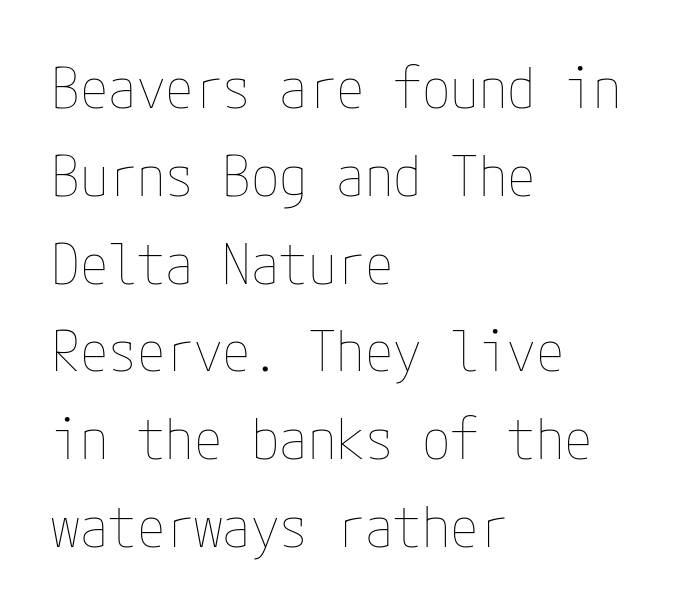
The image shows 57 px thin, condensed type, upright; set left-aligned, normal line spacing (1.54x), normal letter spacing, not underlined; low stroke contrast and a medium x-height.
